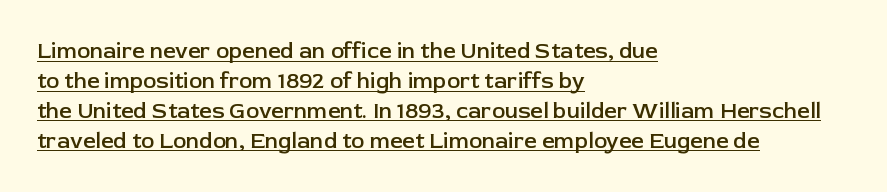
Q: Is the text bold? A: Semi-bold.
Q: Is the text italic (slanted)? A: No, it is upright.
Q: Is the text underlined? A: Yes.
Q: How is the paragraph aligned? A: Left-aligned.
Q: Is the spacing between letters normal or unusually wide? A: Normal.
Q: Is the spacing between lines tight, normal or loose? A: Normal.
